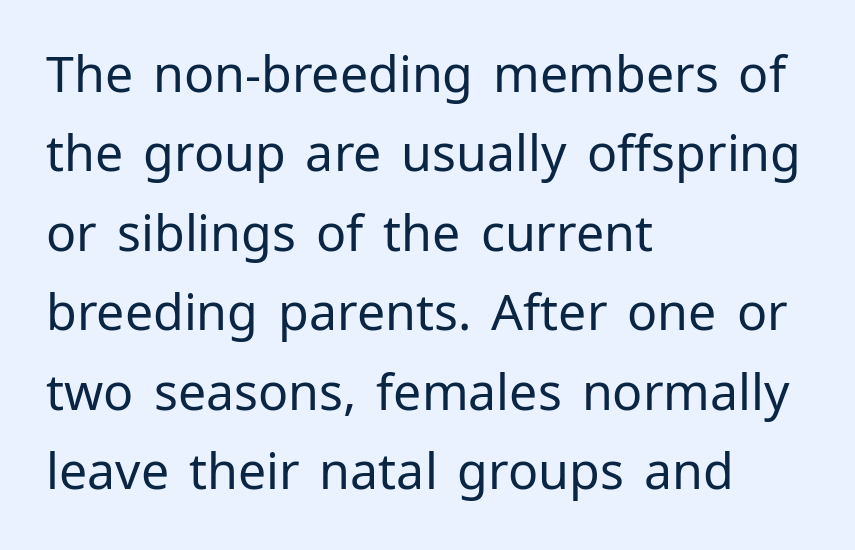
{"serif": "no", "italic": "no", "bold": "no", "weight": "regular", "width": "normal", "stroke_contrast": "low", "x_height": "medium", "monospaced": "no", "underline": "no", "align": "left", "line_spacing": "normal", "line_spacing_ratio": 1.59, "letter_spacing": "normal", "letter_spacing_em": 0.0, "glyph_px": 50}
